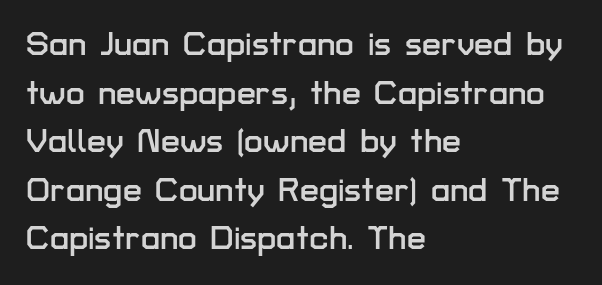
The image shows 34 px sans-serif type, upright; set left-aligned, normal line spacing (1.43x), normal letter spacing, not underlined; low stroke contrast and a medium x-height.
